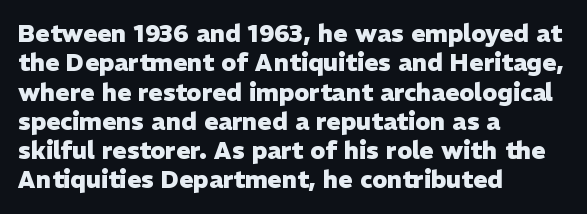
{"italic": "no", "bold": "yes", "underline": "no", "align": "left", "line_spacing_ratio": 1.22, "letter_spacing": "normal", "letter_spacing_em": 0.0, "glyph_px": 24}
